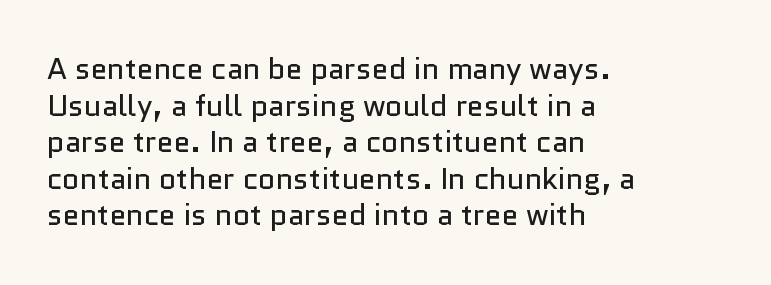
It's the straight-up-and-down kind of type. Heaviness? Minimal to ordinary, like unemphasized prose. Left-aligned paragraph, ragged on the right. How are the letters spaced? Ordinarily, with no added tracking. Character widths vary here, with narrow letters taking less room than wide ones. In terms of letterform style, serifs are entirely absent.
